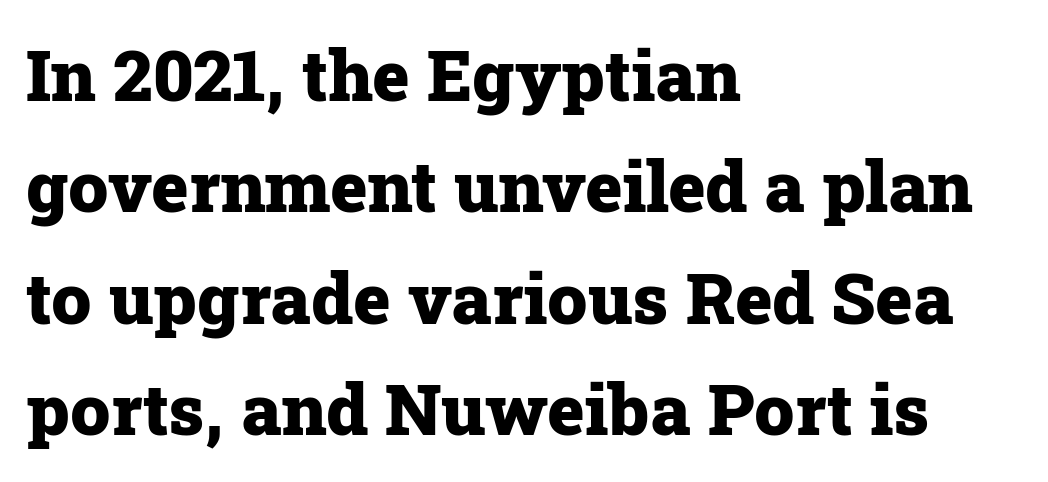
The image shows 71 px heavy serif type, upright; set left-aligned, normal line spacing (1.57x), normal letter spacing, not underlined; low stroke contrast and a medium x-height.
